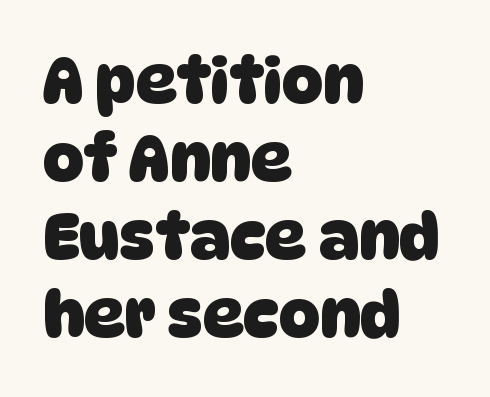
These lines are rendered in a variable-pitch font. Each letter's strokes conclude bluntly, with no projecting serifs. Each line starts at the same left margin while the right side varies. Plain, unruled lines of type.
